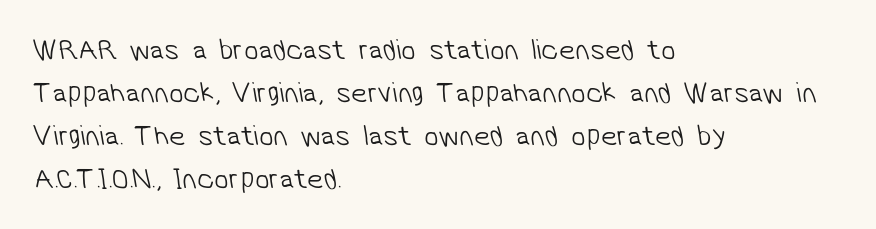
Q: Is the text bold? A: No.
Q: Is the typeface a serif or a sans-serif typeface? A: Sans-serif.
Q: Is the text underlined? A: No.
Q: How is the paragraph aligned? A: Left-aligned.
Q: Is the spacing between letters normal or unusually wide? A: Normal.
Q: Is the spacing between lines tight, normal or loose? A: Normal.
Q: Width (condensed, normal, or wide)? A: Normal.
Q: Stroke contrast? A: Low.
Q: x-height? A: Medium.
Q: Monospaced? A: No.
